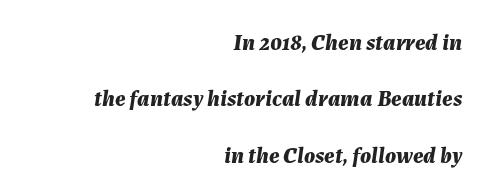
{"italic": "yes", "lean": "right", "slant_degrees": 7, "bold": "yes", "underline": "no", "align": "right", "line_spacing": "loose", "line_spacing_ratio": 2.45, "letter_spacing": "normal", "letter_spacing_em": 0.0, "glyph_px": 23}
